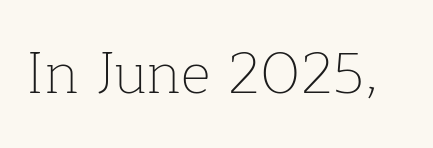
Q: Is the text bold? A: No.
Q: Is the text italic (slanted)? A: No, it is upright.
Q: Is the typeface a serif or a sans-serif typeface? A: Serif.
Q: Is the text underlined? A: No.
Q: Is the spacing between letters normal or unusually wide? A: Normal.
Q: Width (condensed, normal, or wide)? A: Normal.
Q: Stroke contrast? A: Low.
Q: x-height? A: Medium.
Q: Monospaced? A: No.
